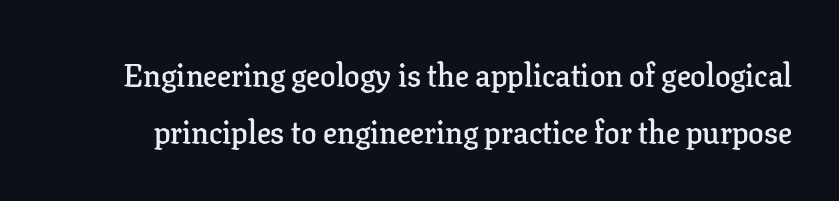
{"serif": "yes", "italic": "no", "bold": "semi", "weight": "semibold", "width": "normal", "stroke_contrast": "low", "x_height": "medium", "monospaced": "no", "underline": "no", "line_spacing_ratio": 1.83, "letter_spacing": "normal", "letter_spacing_em": 0.0, "glyph_px": 31}
